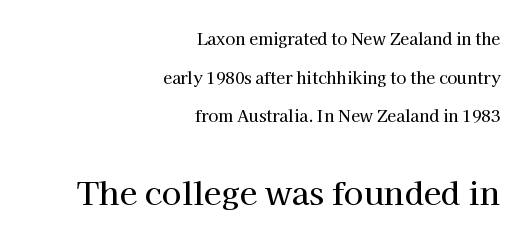
Q: Is the text italic (slanted)? A: No, it is upright.
Q: Is the typeface a serif or a sans-serif typeface? A: Serif.
Q: Is the text underlined? A: No.
Q: How is the paragraph aligned? A: Right-aligned.
Q: Is the spacing between letters normal or unusually wide? A: Normal.
Q: Is the spacing between lines tight, normal or loose? A: Loose.
Q: Which block of text is set in a larger size, the first (top) or the second (bottom)? A: The second (bottom) one.
Q: Width (condensed, normal, or wide)? A: Normal.
Q: Stroke contrast? A: High.
Q: x-height? A: Medium.
Q: Monospaced? A: No.
